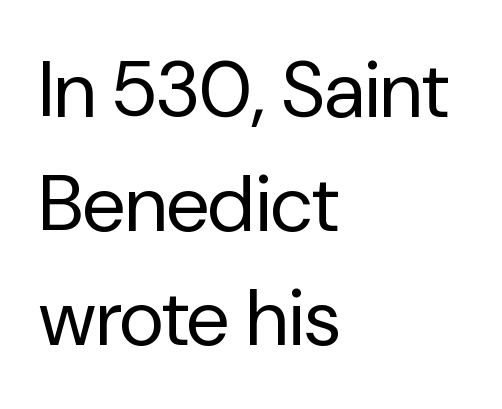
Nobody drew a line under any word here. Compared with typical body copy, the letter spacing here is the same. Is there any slant? The stems are plumb. Stroke mass is kept to a normal reading level or below. These lines stack with their left ends in a neat column.
